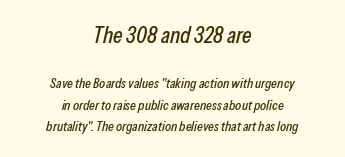
{"italic": "yes", "lean": "right", "slant_degrees": 13, "underline": "no", "align": "center", "line_spacing": "normal", "line_spacing_ratio": 1.55, "letter_spacing": "normal", "letter_spacing_em": 0.0, "larger_block": "first", "size_ratio": 1.64, "glyph_px": 23}
